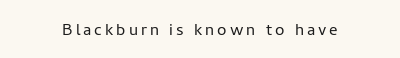
{"italic": "no", "bold": "no", "underline": "no", "align": "center", "glyph_px": 21}
